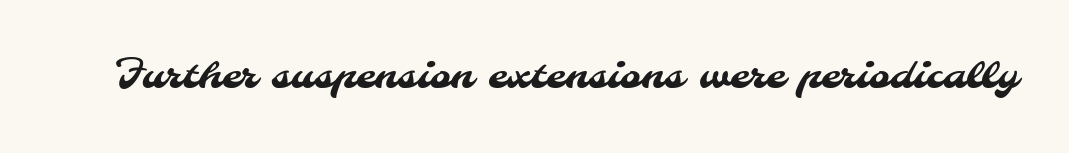
Q: Is the typeface a serif or a sans-serif typeface? A: Sans-serif.
Q: Is the text underlined? A: No.
Q: Is the spacing between letters normal or unusually wide? A: Normal.
Q: Width (condensed, normal, or wide)? A: Normal.
Q: Stroke contrast? A: Medium.
Q: x-height? A: Small.
Q: Monospaced? A: No.
